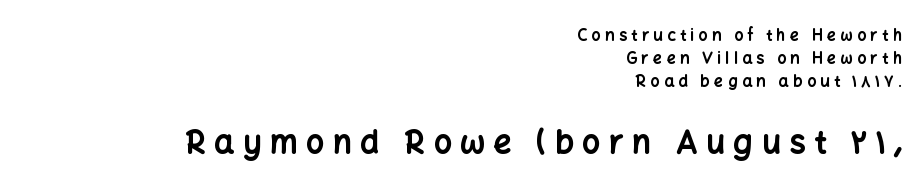
The image shows 32 px bold sans-serif type, upright; set right-aligned, normal line spacing (1.44x), unusually wide letter spacing (+0.27 em), not underlined; the second (bottom) block is 2.0x larger; low stroke contrast and a medium x-height.
